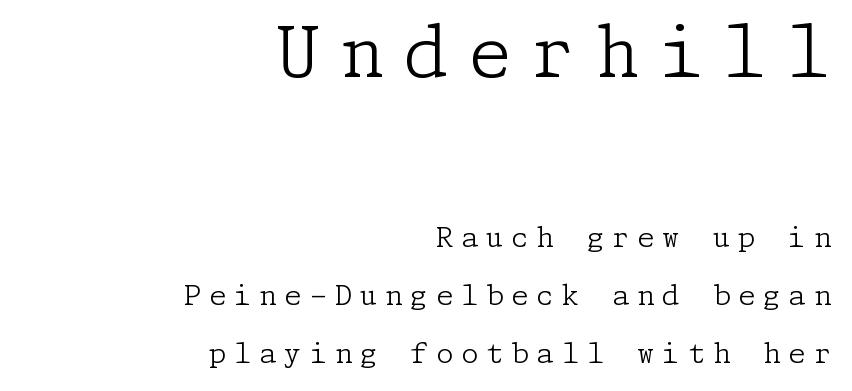
The specimen reads as upright at a glance. Two sizes are in play, and the larger belongs to the first block. Observe the serifs anchoring each vertical stroke in this sample. Underlining? Definitely not there. Does the copy run flush right? Yes — the right margin is perfectly even. Short note: letters widely spaced.
